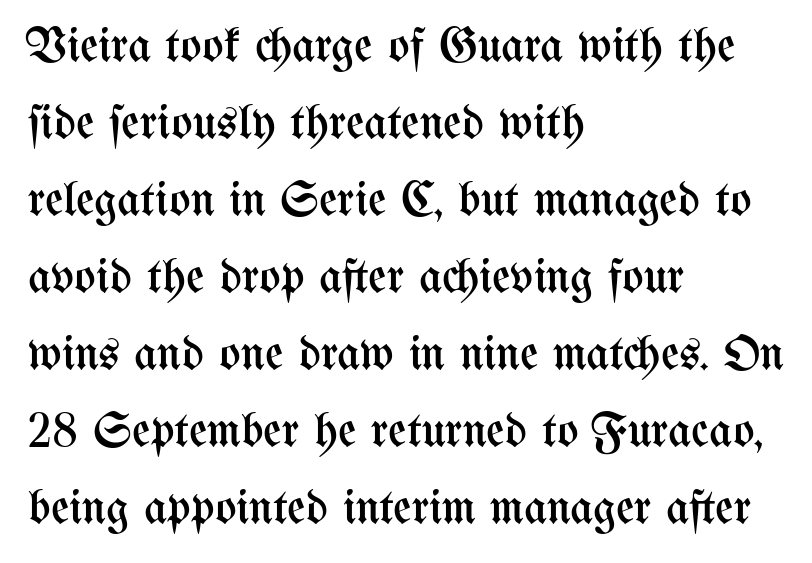
Q: Is the text bold? A: No.
Q: Is the text italic (slanted)? A: No, it is upright.
Q: Is the text underlined? A: No.
Q: How is the paragraph aligned? A: Left-aligned.
Q: Is the spacing between letters normal or unusually wide? A: Normal.
Q: Is the spacing between lines tight, normal or loose? A: Normal.
Q: Width (condensed, normal, or wide)? A: Condensed.
Q: Stroke contrast? A: Medium.
Q: x-height? A: Medium.
Q: Monospaced? A: No.
